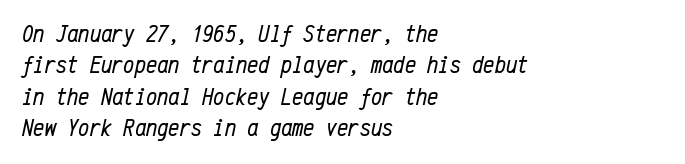
The image shows 25 px text type, italic (leaning right); set left-aligned, normal line spacing (1.26x), normal letter spacing, not underlined.
